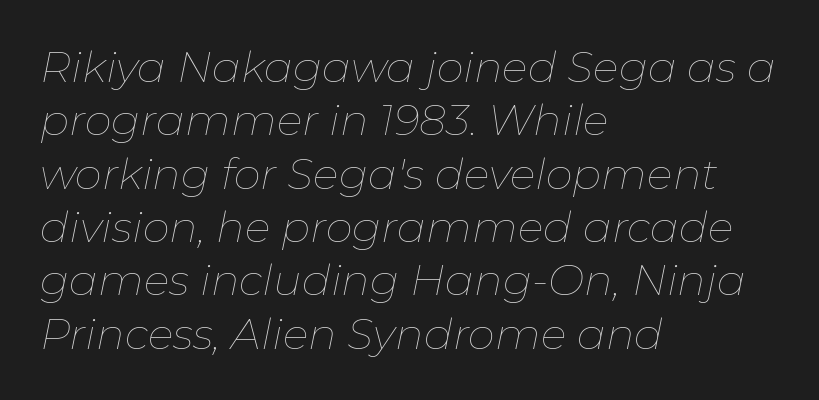
Q: Is the text bold? A: No.
Q: Is the text italic (slanted)? A: Yes, it leans right by about 11 degrees.
Q: Is the text underlined? A: No.
Q: How is the paragraph aligned? A: Left-aligned.
Q: Is the spacing between letters normal or unusually wide? A: Normal.
Q: Width (condensed, normal, or wide)? A: Normal.
Q: Stroke contrast? A: Low.
Q: x-height? A: Medium.
Q: Monospaced? A: No.
